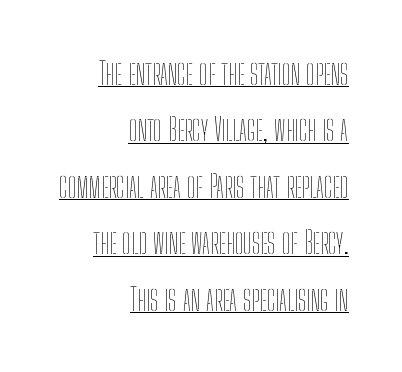
The image shows 31 px thin, condensed type, upright; set right-aligned, line spacing 1.82x, normal letter spacing, underlined; low stroke contrast and a medium x-height.
